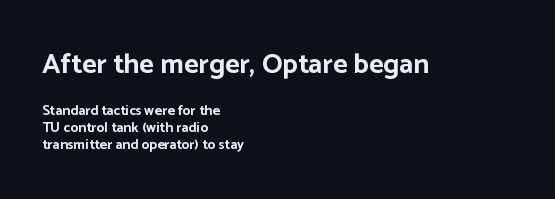
The image shows 28 px bold sans-serif type, upright; set left-aligned, line spacing 1.22x, normal letter spacing, not underlined; the first (top) block is 2.0x larger; low stroke contrast and a medium x-height.
